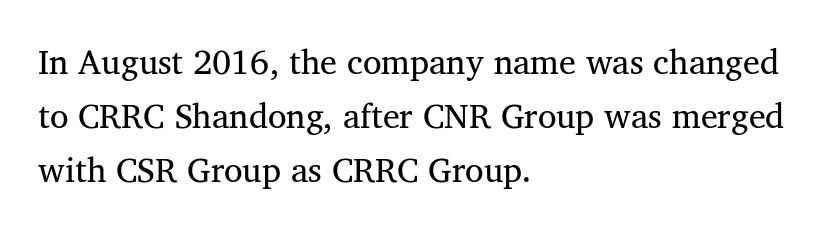
The image shows 34 px regular-weight serif type, upright; set left-aligned, normal line spacing (1.59x), normal letter spacing, not underlined; medium stroke contrast and a medium x-height.
